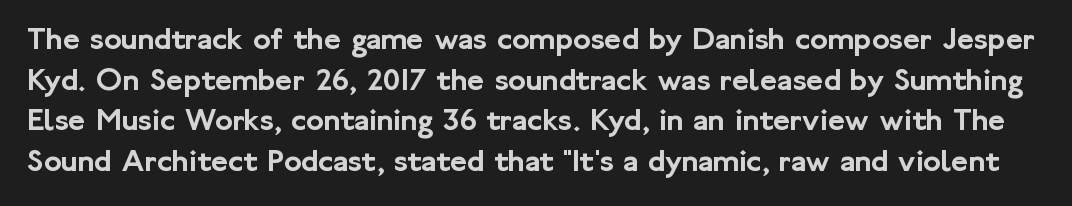
{"serif": "no", "italic": "no", "width": "normal", "stroke_contrast": "low", "x_height": "medium", "monospaced": "no", "underline": "no", "line_spacing_ratio": 1.23, "letter_spacing": "normal", "letter_spacing_em": 0.0, "glyph_px": 33}
